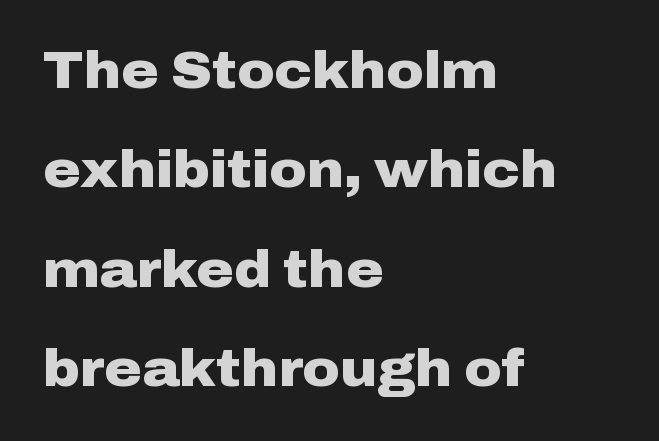
{"serif": "no", "italic": "no", "bold": "yes", "weight": "heavy", "width": "wide", "stroke_contrast": "low", "x_height": "medium", "monospaced": "no", "underline": "no", "align": "left", "line_spacing": "loose", "line_spacing_ratio": 1.95, "letter_spacing": "normal", "letter_spacing_em": 0.0, "glyph_px": 51}
